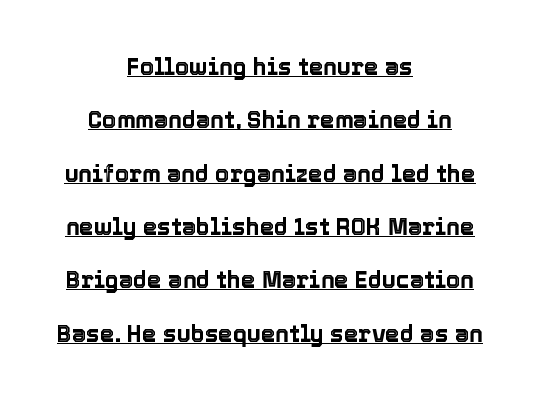
The image shows 23 px text type, upright; set centered, loose line spacing (2.32x), normal letter spacing, underlined.
